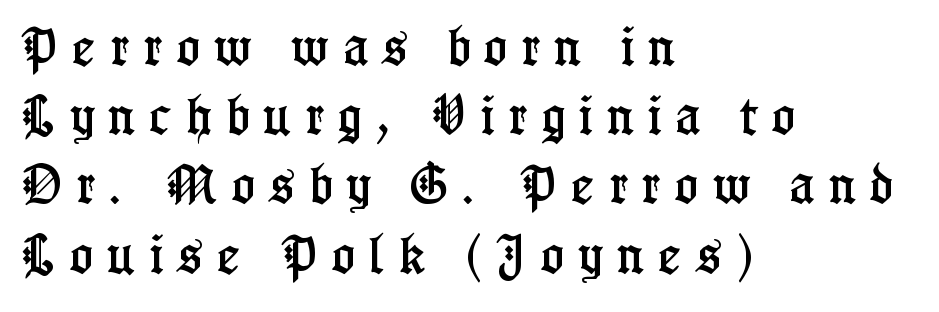
The image shows 43 px condensed serif type, upright; set left-aligned, normal line spacing (1.61x), unusually wide letter spacing (+0.34 em), not underlined; low stroke contrast and a medium x-height.
